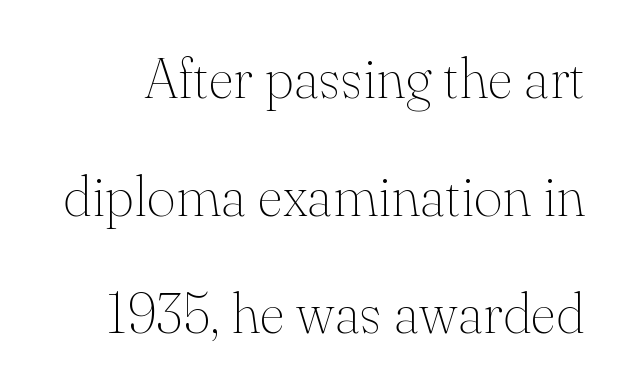
Each letter's strokes conclude with small projecting serifs. Descenders hang freely into open space. This is roman type, the default non-slanted kind. Each stroke keeps to a modest, everyday thickness or less. You could not count columns in this text — the font is proportionally spaced. Baseline-to-baseline distance is far greater than the letter height.
